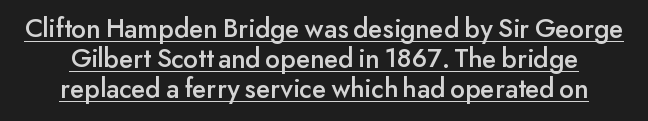
The image shows 28 px sans-serif type, upright; set tight line spacing (1.07x), normal letter spacing, underlined; low stroke contrast and a small x-height.
